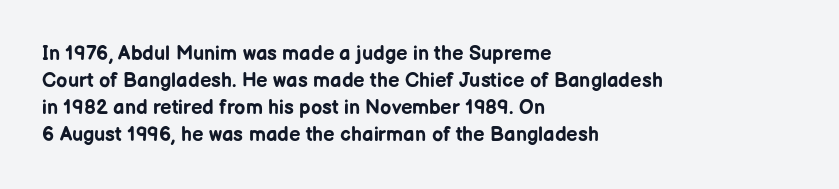
The image shows 20 px bold type, upright; set left-aligned, normal line spacing (1.35x), normal letter spacing, not underlined.
